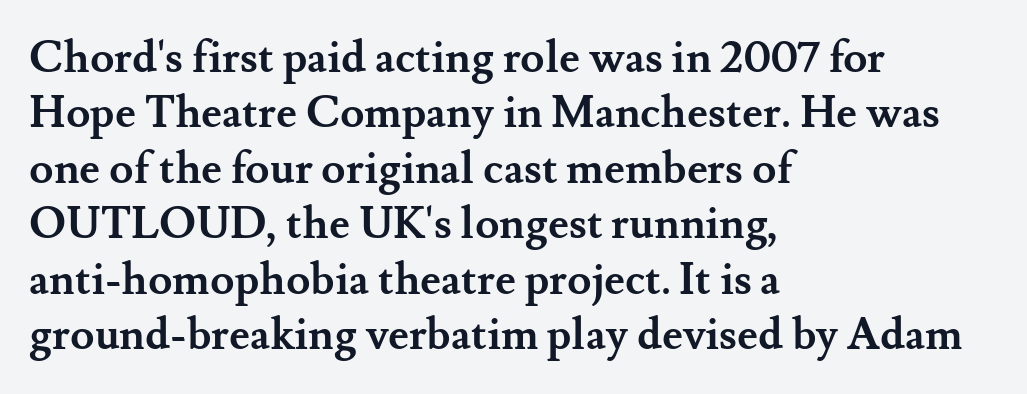
{"serif": "yes", "italic": "no", "bold": "yes", "weight": "semibold", "width": "normal", "stroke_contrast": "medium", "x_height": "small", "monospaced": "no", "underline": "no", "align": "left", "line_spacing": "normal", "line_spacing_ratio": 1.26, "letter_spacing": "normal", "letter_spacing_em": 0.0, "glyph_px": 44}
